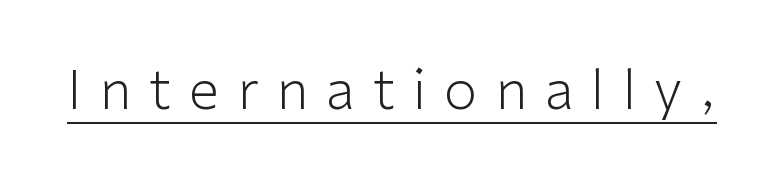
{"serif": "no", "italic": "no", "bold": "no", "weight": "light", "width": "normal", "stroke_contrast": "low", "x_height": "medium", "monospaced": "no", "underline": "yes", "letter_spacing": "wide", "letter_spacing_em": 0.33, "glyph_px": 54}
